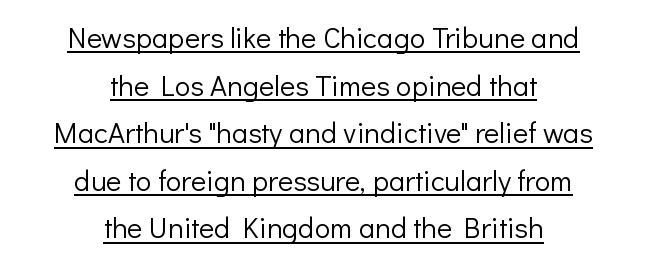
The image shows 29 px light sans-serif type, upright; set centered, normal line spacing (1.64x), normal letter spacing, underlined; low stroke contrast and a medium x-height.
